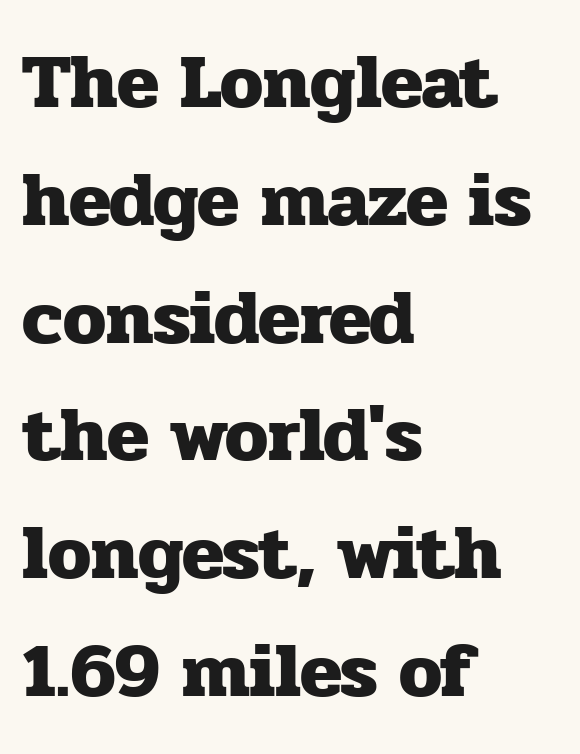
{"serif": "yes", "italic": "no", "bold": "yes", "weight": "heavy", "width": "normal", "stroke_contrast": "low", "x_height": "medium", "monospaced": "no", "underline": "no", "align": "left", "line_spacing": "normal", "line_spacing_ratio": 1.53, "letter_spacing": "normal", "letter_spacing_em": 0.0, "glyph_px": 77}
